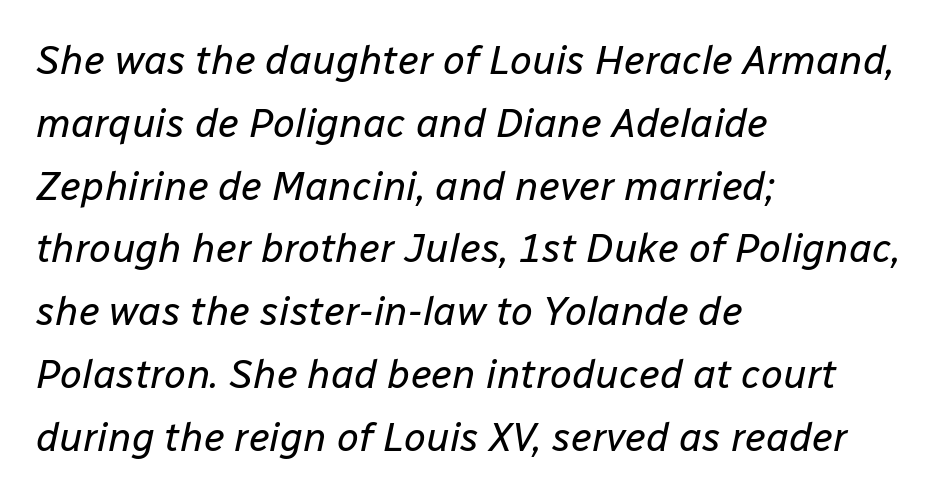
Q: Is the text bold? A: No.
Q: Is the text italic (slanted)? A: Yes, it leans right by about 12 degrees.
Q: Is the text underlined? A: No.
Q: How is the paragraph aligned? A: Left-aligned.
Q: Is the spacing between letters normal or unusually wide? A: Normal.
Q: Is the spacing between lines tight, normal or loose? A: Normal.
Q: Width (condensed, normal, or wide)? A: Normal.
Q: Stroke contrast? A: Low.
Q: x-height? A: Medium.
Q: Monospaced? A: No.
